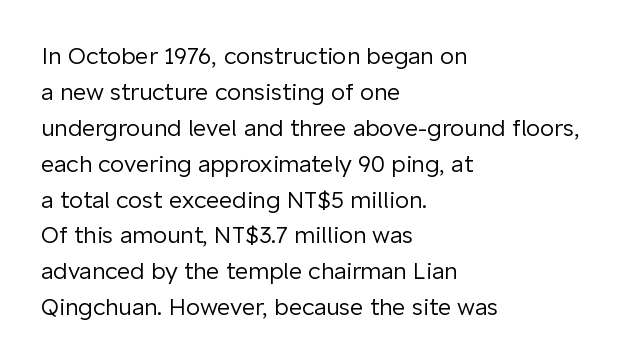
The foot of each line stays bare and open. It's the straight-up-and-down kind of type. The gaps between neighbouring characters are ordinary and unremarkable. A normal amount of white space separates one row of letters from the next. Typeset ragged right — the left edge is the straight one. Is the stroke heavy? The answer is a plain regular-or-lighter.
